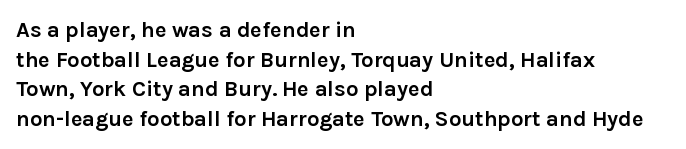
Q: Is the text bold? A: Yes.
Q: Is the text italic (slanted)? A: No, it is upright.
Q: Is the text underlined? A: No.
Q: How is the paragraph aligned? A: Left-aligned.
Q: Is the spacing between letters normal or unusually wide? A: Normal.
Q: Is the spacing between lines tight, normal or loose? A: Normal.
